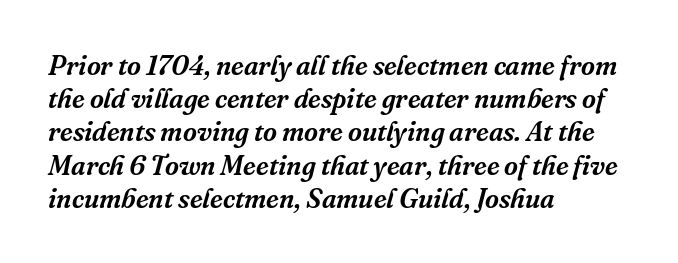
The image shows 27 px text type, italic (leaning right); set left-aligned, line spacing 1.23x, normal letter spacing, not underlined.
